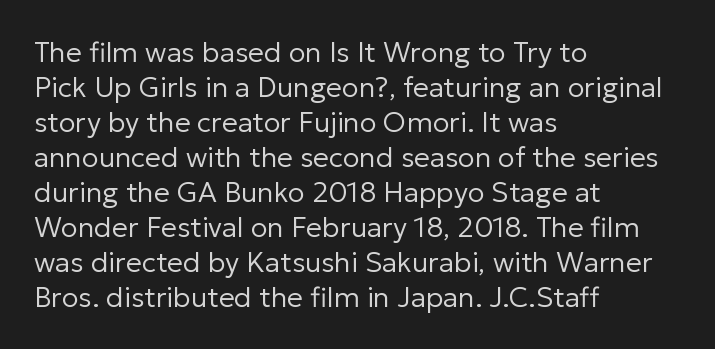
Q: Is the text bold? A: No.
Q: Is the text italic (slanted)? A: No, it is upright.
Q: Is the typeface a serif or a sans-serif typeface? A: Sans-serif.
Q: Is the text underlined? A: No.
Q: How is the paragraph aligned? A: Left-aligned.
Q: Is the spacing between letters normal or unusually wide? A: Normal.
Q: Is the spacing between lines tight, normal or loose? A: Normal.
Q: Width (condensed, normal, or wide)? A: Normal.
Q: Stroke contrast? A: Low.
Q: x-height? A: Medium.
Q: Monospaced? A: No.
